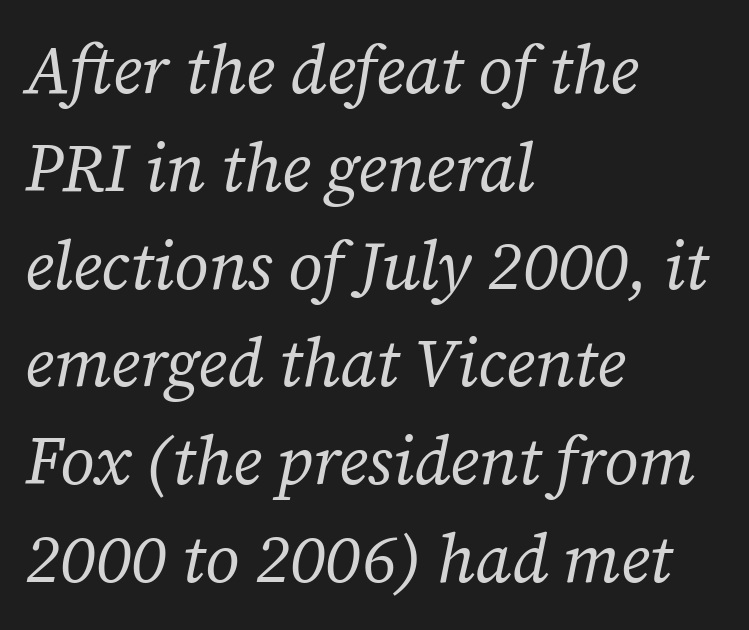
The passage shown stacks its lines at a standard gap. The tracking reads as untouched default to a designer's eye. Where is the straight margin? On the left. If you drew a line through each stem, it would be angled. Does the type have serifs? Yes, each stem ends in a small foot. A typesetter would call this proportional, since set widths differ per character.
